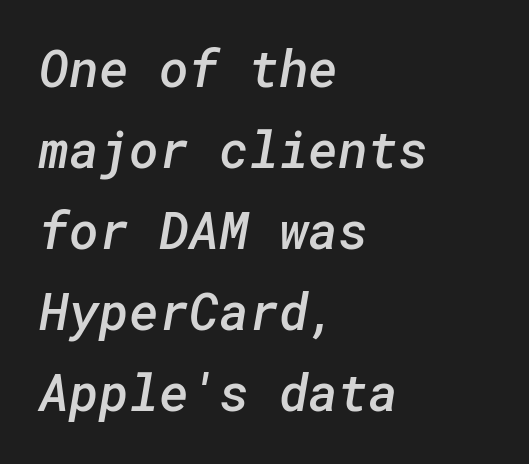
Q: Is the text bold? A: Semi-bold.
Q: Is the typeface a serif or a sans-serif typeface? A: Sans-serif.
Q: Is the text underlined? A: No.
Q: How is the paragraph aligned? A: Left-aligned.
Q: Is the spacing between letters normal or unusually wide? A: Normal.
Q: Is the spacing between lines tight, normal or loose? A: Normal.
Q: Width (condensed, normal, or wide)? A: Normal.
Q: Stroke contrast? A: Low.
Q: x-height? A: Medium.
